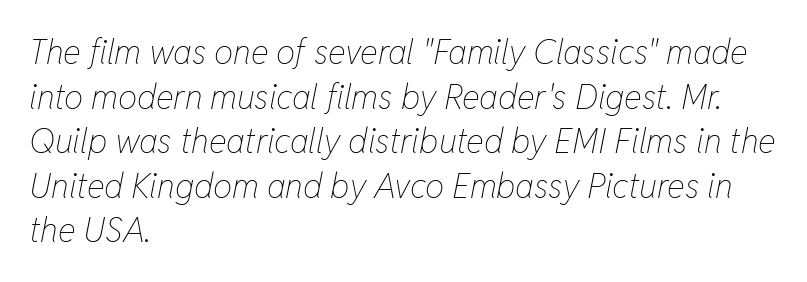
Does the copy run flush right? No — it runs flush left. A typesetter would mark this as italic. Baseline-to-baseline distance is the conventional proportion of letter height. Stems and bowls with no extra thickness — not bold. Words float on clear page, feet unadorned.
